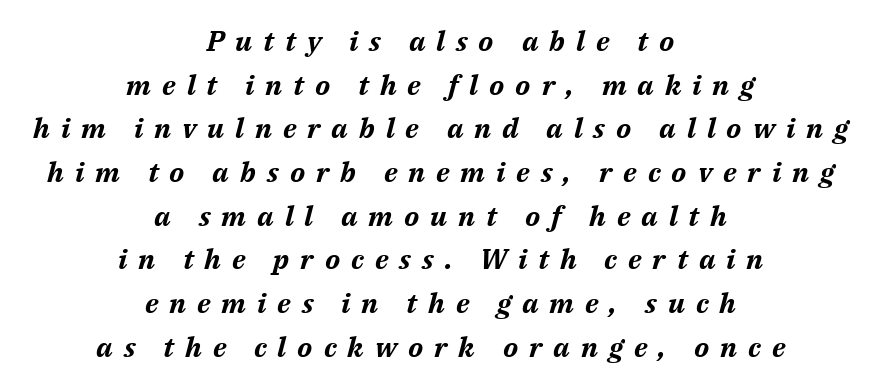
Descender tails drop into unmarked territory. You could not count columns in this text — the font is proportionally spaced. This sample is center-justified, so both line endings float freely. These lines have a slow, spaced-out rhythm from letter to letter. The face used here has the dense, thick strokes of a bold.
